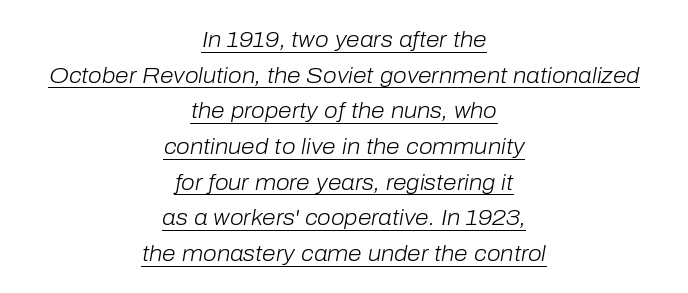
{"italic": "yes", "lean": "right", "slant_degrees": 10, "bold": "no", "underline": "yes", "align": "center", "line_spacing": "normal", "line_spacing_ratio": 1.62, "letter_spacing": "normal", "letter_spacing_em": 0.0, "glyph_px": 22}
